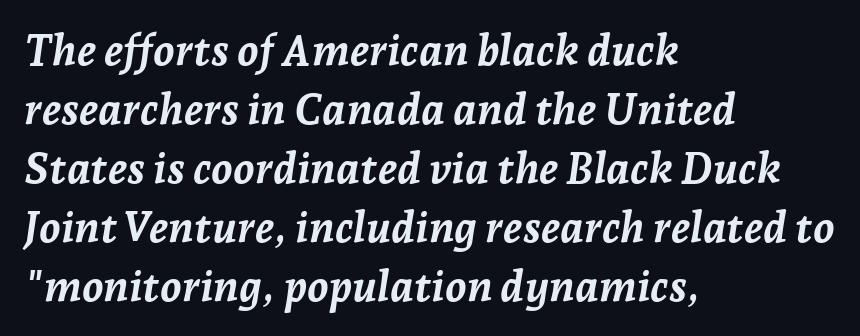
Q: Is the text bold? A: Yes.
Q: Is the text italic (slanted)? A: Yes, it leans right by about 7 degrees.
Q: Is the text underlined? A: No.
Q: How is the paragraph aligned? A: Left-aligned.
Q: Is the spacing between letters normal or unusually wide? A: Normal.
Q: Is the spacing between lines tight, normal or loose? A: Normal.
Q: Width (condensed, normal, or wide)? A: Normal.
Q: Stroke contrast? A: Low.
Q: x-height? A: Medium.
Q: Monospaced? A: No.
